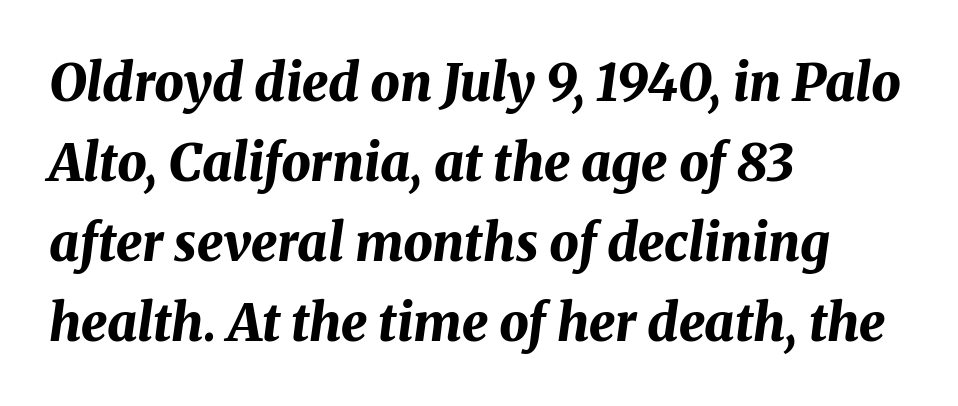
Notice how thick the strokes are: this is what a full bold looks like. Looks like regular typesetting: each glyph gets only the width it needs. Observe the lean: these are italic letterforms. Short note: letters normally spaced.
